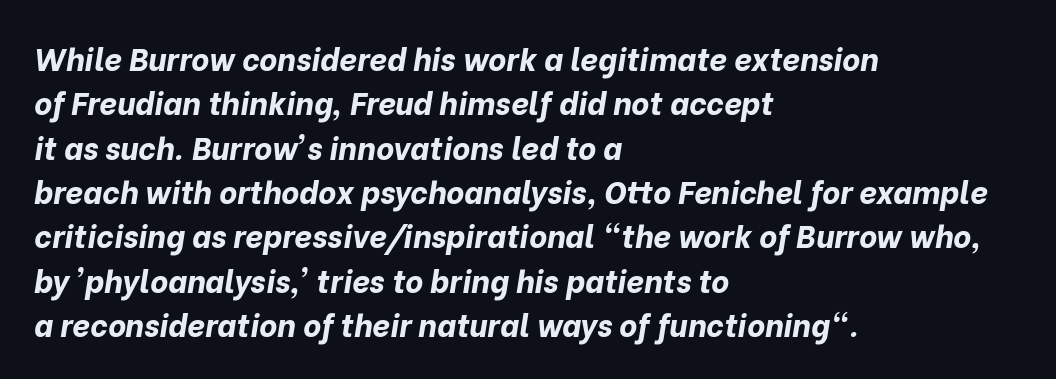
Q: Is the text bold? A: Yes.
Q: Is the text italic (slanted)? A: Yes, it leans right by about 10 degrees.
Q: Is the text underlined? A: No.
Q: How is the paragraph aligned? A: Left-aligned.
Q: Is the spacing between letters normal or unusually wide? A: Normal.
Q: Is the spacing between lines tight, normal or loose? A: Normal.
Q: Width (condensed, normal, or wide)? A: Normal.
Q: Stroke contrast? A: Low.
Q: x-height? A: Medium.
Q: Monospaced? A: No.
